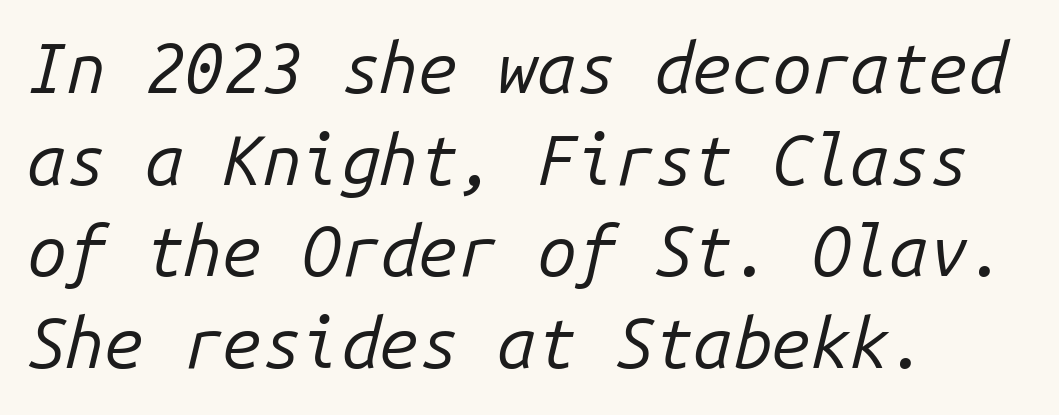
The image shows 70 px regular-weight type, italic (leaning right), monospaced; set left-aligned, normal line spacing (1.31x), normal letter spacing, not underlined; low stroke contrast and a medium x-height.
